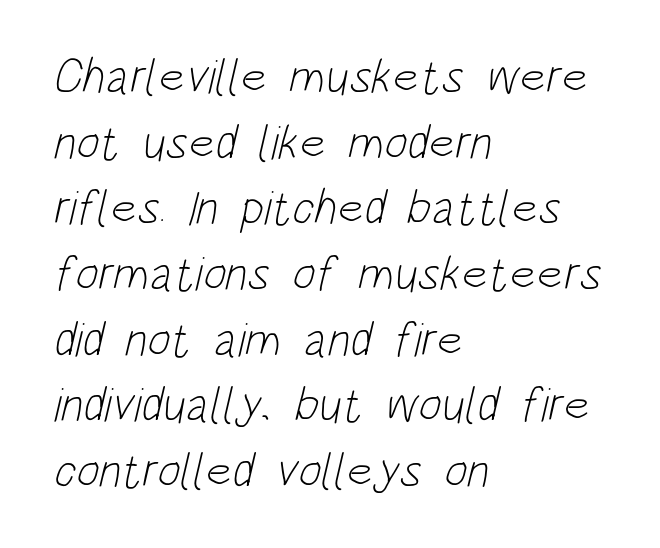
The image shows 49 px light, condensed sans-serif type; set left-aligned, normal line spacing (1.34x), normal letter spacing, not underlined; low stroke contrast and a large x-height.
